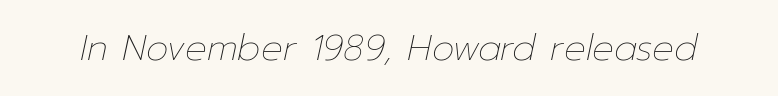
{"italic": "yes", "lean": "right", "slant_degrees": 12, "bold": "no", "weight": "thin", "width": "normal", "stroke_contrast": "low", "x_height": "medium", "monospaced": "no", "underline": "no", "letter_spacing": "normal", "letter_spacing_em": 0.0, "glyph_px": 36}
